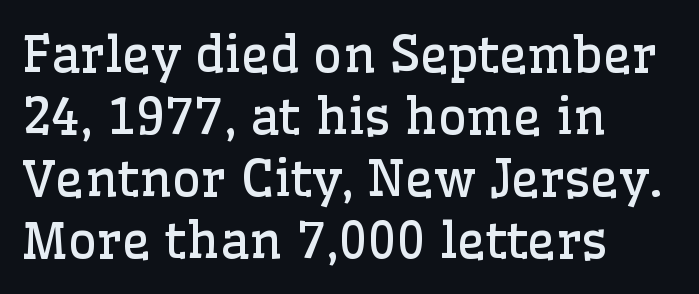
Q: Is the text bold? A: No.
Q: Is the text italic (slanted)? A: No, it is upright.
Q: Is the typeface a serif or a sans-serif typeface? A: Serif.
Q: Is the text underlined? A: No.
Q: How is the paragraph aligned? A: Left-aligned.
Q: Is the spacing between letters normal or unusually wide? A: Normal.
Q: Width (condensed, normal, or wide)? A: Normal.
Q: Stroke contrast? A: Low.
Q: x-height? A: Medium.
Q: Monospaced? A: No.
